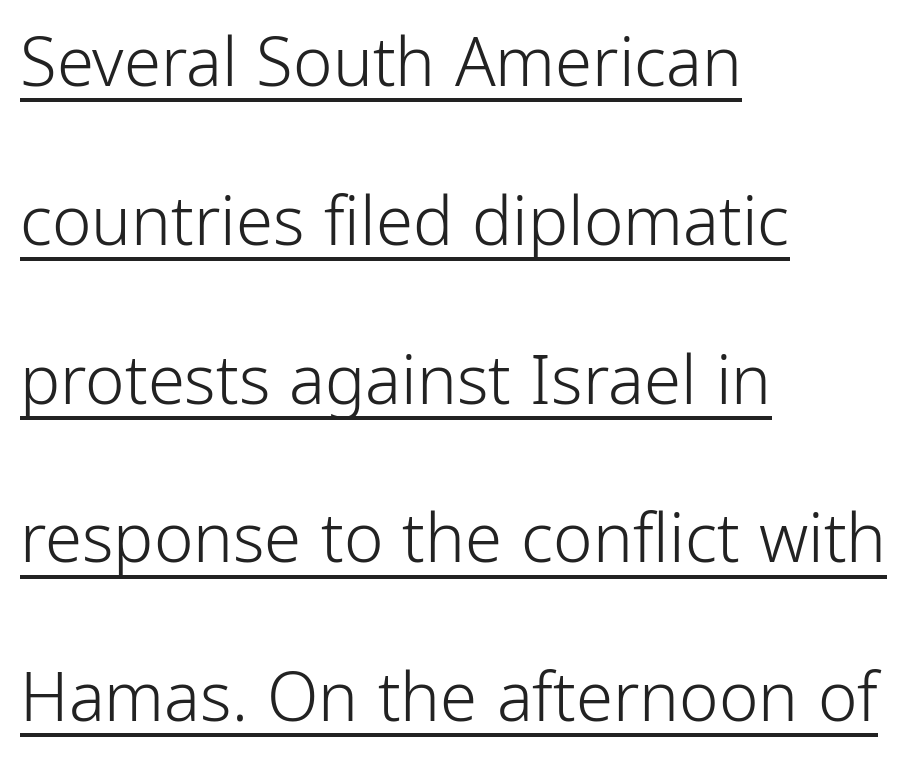
The image shows 67 px light, condensed sans-serif type, upright; set left-aligned, loose line spacing (2.37x), normal letter spacing, underlined; low stroke contrast and a medium x-height.
